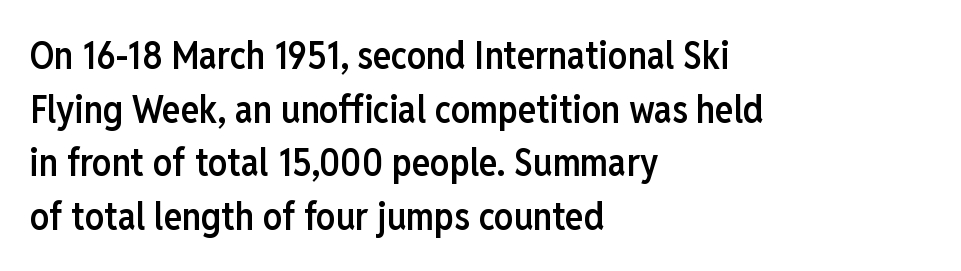
Varying glyph widths throughout — classic text-font behaviour. How would I describe the line gaps? Plain and ordinary. Unlike a traditional serif, this face leaves its strokes unadorned. The specimen reads as upright at a glance.
